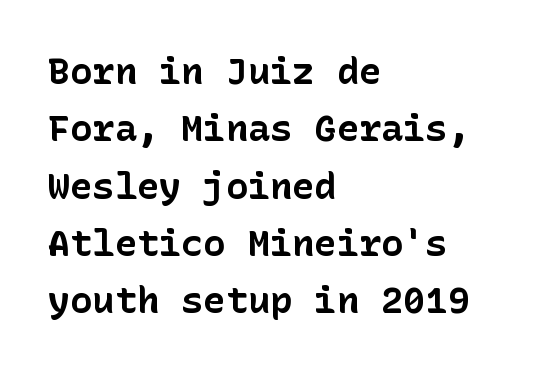
Q: Is the text bold? A: Yes.
Q: Is the text italic (slanted)? A: No, it is upright.
Q: Is the typeface a serif or a sans-serif typeface? A: Sans-serif.
Q: Is the text underlined? A: No.
Q: How is the paragraph aligned? A: Left-aligned.
Q: Is the spacing between letters normal or unusually wide? A: Normal.
Q: Is the spacing between lines tight, normal or loose? A: Normal.
Q: Width (condensed, normal, or wide)? A: Normal.
Q: Stroke contrast? A: Low.
Q: x-height? A: Medium.
